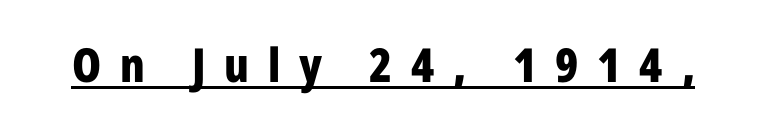
The image shows 47 px bold, condensed sans-serif type, upright; set unusually wide letter spacing (+0.4 em), underlined; low stroke contrast and a medium x-height.
